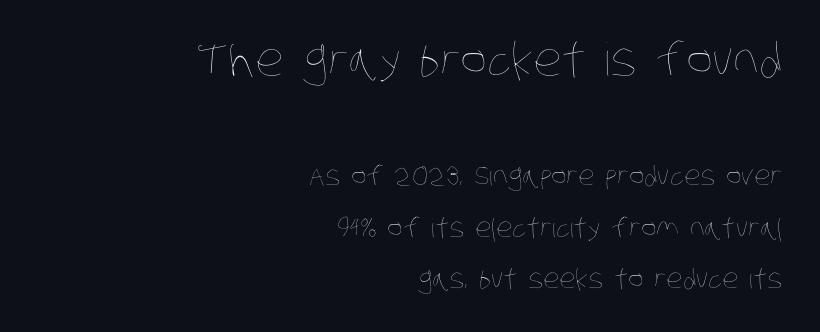
Q: Is the text bold? A: No.
Q: Is the text underlined? A: No.
Q: How is the paragraph aligned? A: Right-aligned.
Q: Is the spacing between letters normal or unusually wide? A: Normal.
Q: Is the spacing between lines tight, normal or loose? A: Loose.
Q: Which block of text is set in a larger size, the first (top) or the second (bottom)? A: The first (top) one.
Q: Width (condensed, normal, or wide)? A: Condensed.
Q: Stroke contrast? A: Low.
Q: x-height? A: Large.
Q: Monospaced? A: No.
